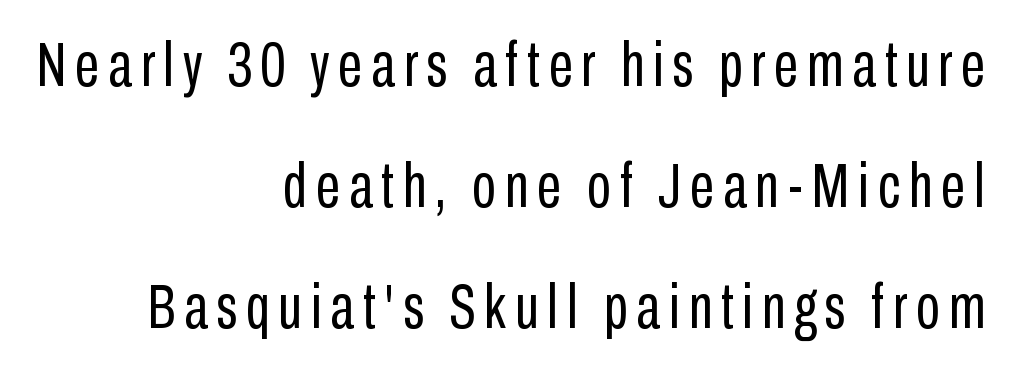
The glyphs in this specimen are sans serif. Each stroke keeps to a modest, everyday thickness or less. Alignment: flush right. Quick note: underline off.
